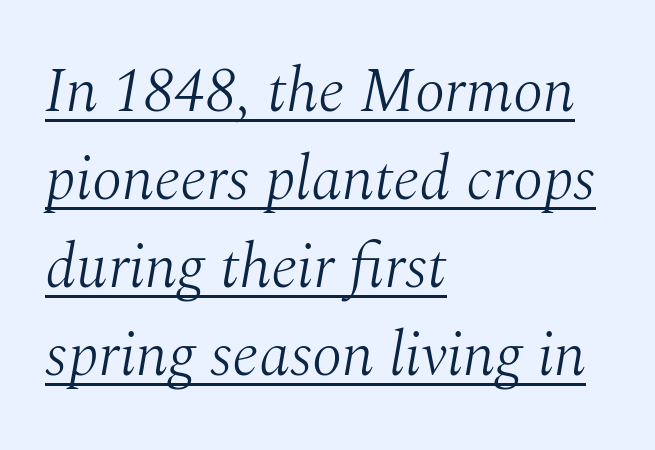
Q: Is the text bold? A: No.
Q: Is the text italic (slanted)? A: Yes, it leans right by about 10 degrees.
Q: Is the typeface a serif or a sans-serif typeface? A: Serif.
Q: Is the text underlined? A: Yes.
Q: How is the paragraph aligned? A: Left-aligned.
Q: Is the spacing between letters normal or unusually wide? A: Normal.
Q: Is the spacing between lines tight, normal or loose? A: Normal.
Q: Width (condensed, normal, or wide)? A: Normal.
Q: Stroke contrast? A: Medium.
Q: x-height? A: Medium.
Q: Monospaced? A: No.
